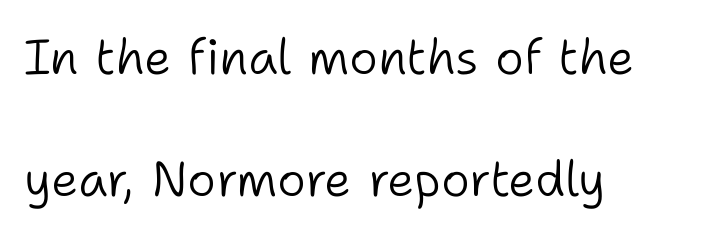
Q: Is the text bold? A: No.
Q: Is the text italic (slanted)? A: No, it is upright.
Q: Is the typeface a serif or a sans-serif typeface? A: Sans-serif.
Q: Is the text underlined? A: No.
Q: How is the paragraph aligned? A: Left-aligned.
Q: Is the spacing between letters normal or unusually wide? A: Normal.
Q: Is the spacing between lines tight, normal or loose? A: Loose.
Q: Width (condensed, normal, or wide)? A: Normal.
Q: Stroke contrast? A: Low.
Q: x-height? A: Medium.
Q: Monospaced? A: No.
